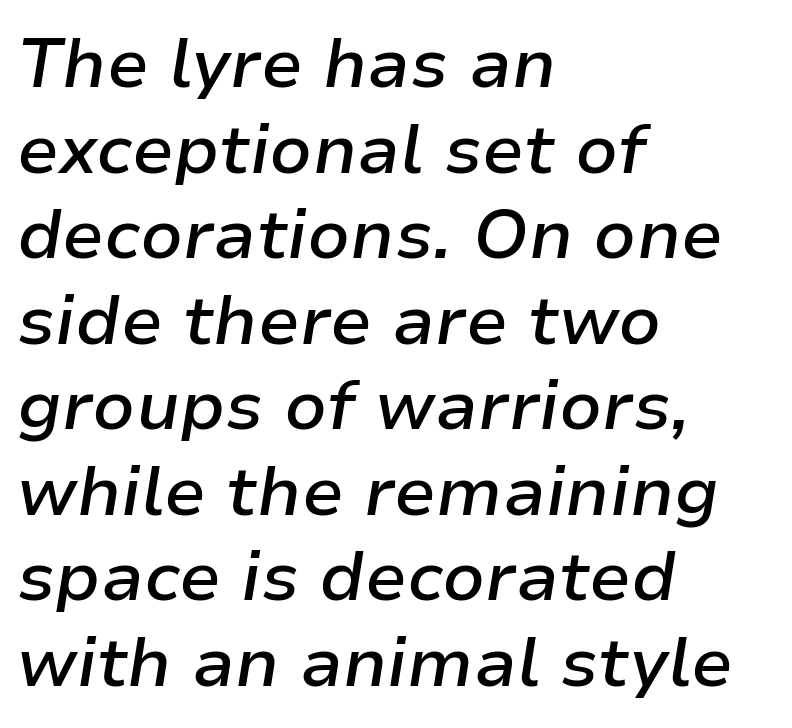
Weight: semibold (demi). Words appear dense and cohesive because spacing is normal. Plain, unruled lines of type. Slanted lettering throughout. You could not count columns in this text — the font is proportionally spaced.
